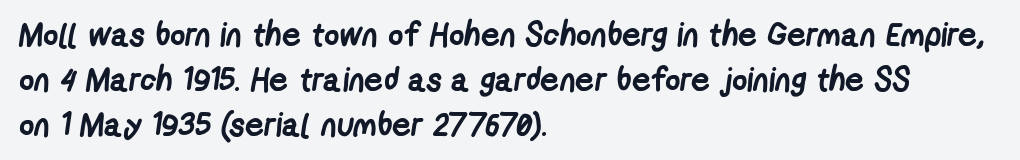
{"serif": "no", "bold": "yes", "weight": "semibold", "width": "condensed", "stroke_contrast": "low", "x_height": "medium", "monospaced": "no", "underline": "no", "align": "left", "line_spacing": "normal", "line_spacing_ratio": 1.36, "letter_spacing": "normal", "letter_spacing_em": 0.0, "glyph_px": 33}
